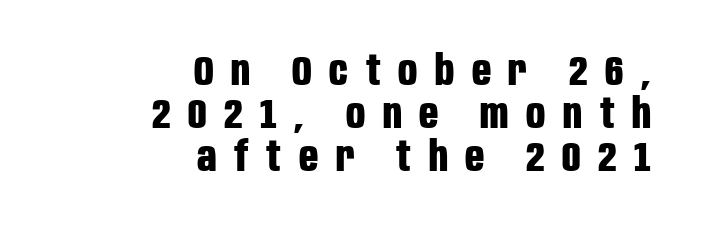
Any mark beneath the type? The region is blank. Each glyph is drawn with heavy, bold strokes. Closely set lines give the paragraph a compact silhouette. Serifs: no, the terminals of the letterforms are clean. How are the letters spaced? Widely, with obvious added tracking. The type sits square on the baseline with zero lean.
